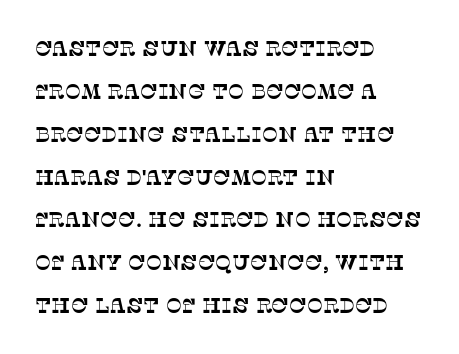
The image shows 21 px text type; set left-aligned, loose line spacing (2.04x), normal letter spacing, not underlined.
